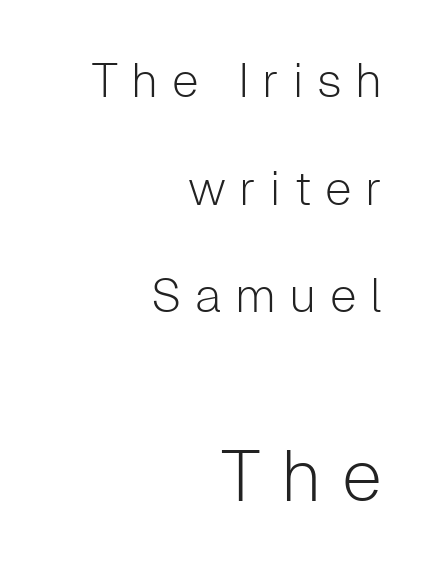
{"serif": "no", "italic": "no", "bold": "no", "weight": "light", "width": "normal", "stroke_contrast": "low", "x_height": "medium", "monospaced": "no", "underline": "no", "align": "right", "line_spacing": "loose", "line_spacing_ratio": 2.24, "letter_spacing": "wide", "letter_spacing_em": 0.28, "larger_block": "second", "size_ratio": 1.5, "glyph_px": 72}
